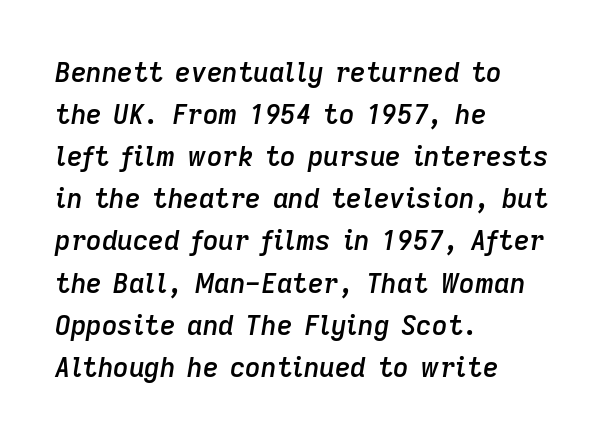
The image shows 27 px text type, italic (leaning right); set left-aligned, normal line spacing (1.56x), normal letter spacing, not underlined.
